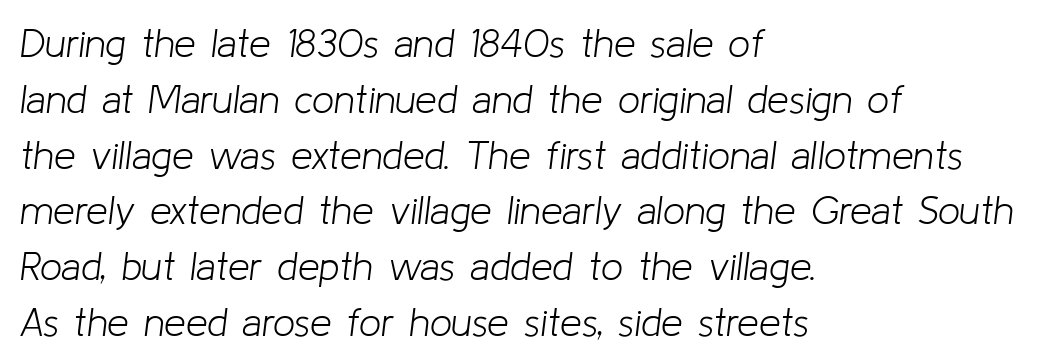
The face used here has a pronounced slope to its letters. Normally led — the rows are evenly, conventionally spaced. Think standard paragraph weight, or any step lighter than that. Tracking here is standard; glyphs follow each other at the usual distance. Think of a printed novel: that variable character pitch is what you see here. Short and long lines alike share a common starting point at left.
